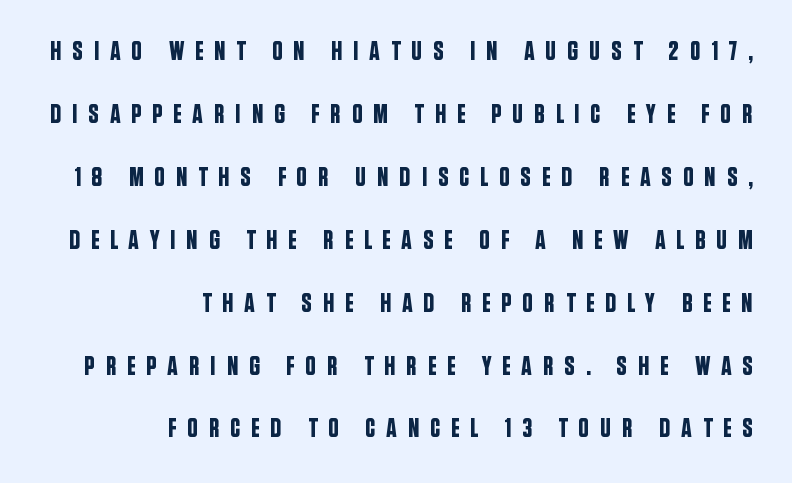
{"italic": "no", "underline": "no", "align": "right", "line_spacing": "loose", "line_spacing_ratio": 2.33, "letter_spacing": "wide", "letter_spacing_em": 0.39, "glyph_px": 27}
